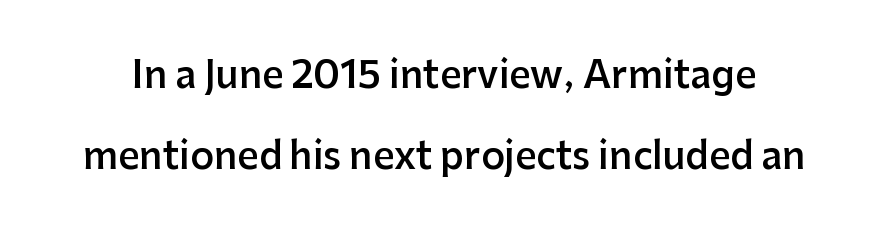
Q: Is the text bold? A: Semi-bold.
Q: Is the text italic (slanted)? A: No, it is upright.
Q: Is the typeface a serif or a sans-serif typeface? A: Sans-serif.
Q: Is the text underlined? A: No.
Q: Is the spacing between letters normal or unusually wide? A: Normal.
Q: Is the spacing between lines tight, normal or loose? A: Loose.
Q: Width (condensed, normal, or wide)? A: Normal.
Q: Stroke contrast? A: Low.
Q: x-height? A: Medium.
Q: Monospaced? A: No.
